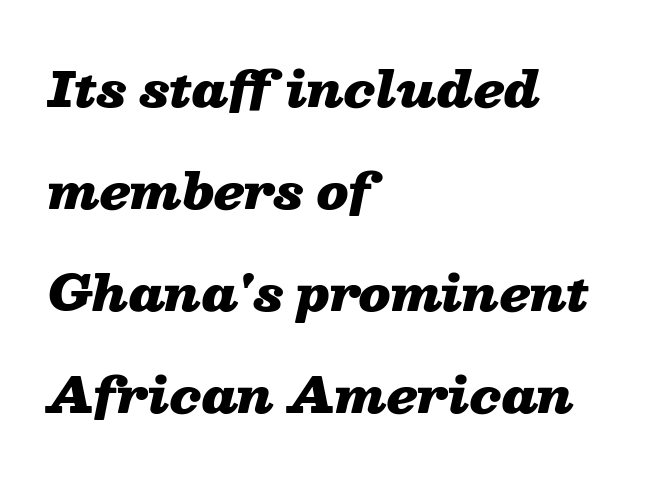
Q: Is the text bold? A: Yes.
Q: Is the text italic (slanted)? A: Yes, it leans right by about 13 degrees.
Q: Is the text underlined? A: No.
Q: How is the paragraph aligned? A: Left-aligned.
Q: Is the spacing between letters normal or unusually wide? A: Normal.
Q: Is the spacing between lines tight, normal or loose? A: Loose.
Q: Width (condensed, normal, or wide)? A: Wide.
Q: Stroke contrast? A: Low.
Q: x-height? A: Medium.
Q: Monospaced? A: No.
